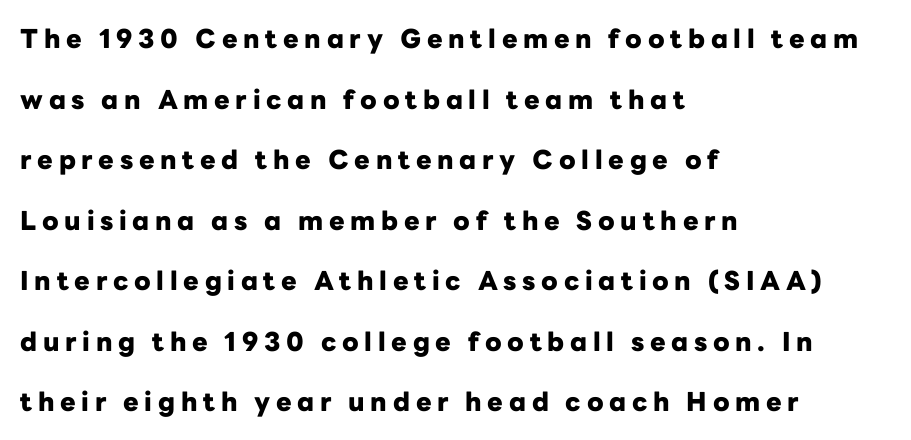
{"italic": "no", "bold": "yes", "underline": "no", "align": "left", "line_spacing": "loose", "line_spacing_ratio": 2.33, "letter_spacing": "wide", "letter_spacing_em": 0.22, "glyph_px": 26}
